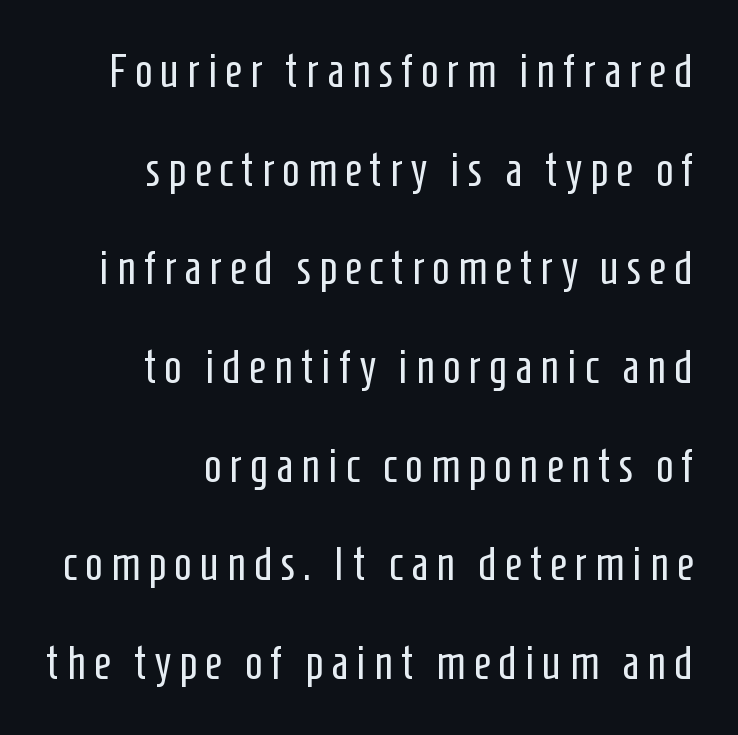
Q: Is the text bold? A: No.
Q: Is the text italic (slanted)? A: No, it is upright.
Q: Is the typeface a serif or a sans-serif typeface? A: Sans-serif.
Q: Is the text underlined? A: No.
Q: How is the paragraph aligned? A: Right-aligned.
Q: Is the spacing between lines tight, normal or loose? A: Loose.
Q: Width (condensed, normal, or wide)? A: Condensed.
Q: Stroke contrast? A: Low.
Q: x-height? A: Medium.
Q: Monospaced? A: No.
